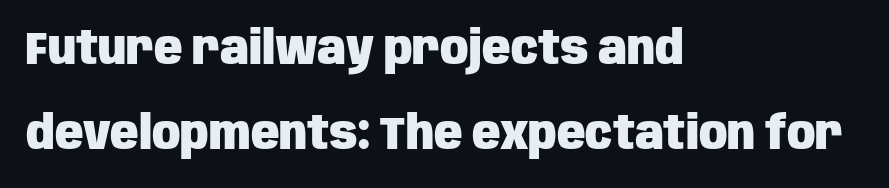
{"serif": "no", "italic": "no", "bold": "yes", "weight": "heavy", "width": "condensed", "stroke_contrast": "low", "x_height": "large", "monospaced": "no", "underline": "no", "align": "left", "line_spacing_ratio": 1.81, "letter_spacing": "normal", "letter_spacing_em": 0.0, "glyph_px": 47}
